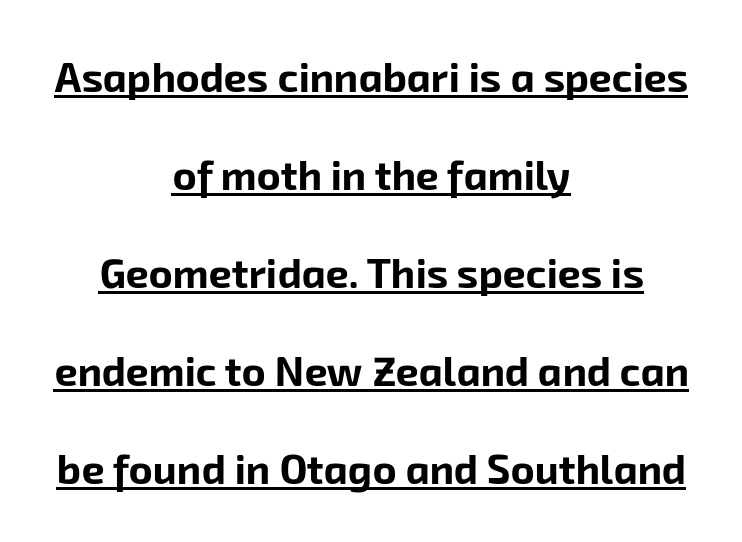
The rendering positions every line midway between the sides. Varying glyph widths throughout — classic text-font behaviour. Heavy, bold letterforms. The font family rendered here belongs to the sans-serif group. Every word sits above its own underline. Reading down the column, the eye jumps a long way to each next line.
